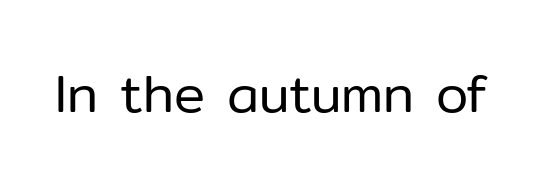
Q: Is the text bold? A: No.
Q: Is the text italic (slanted)? A: No, it is upright.
Q: Is the typeface a serif or a sans-serif typeface? A: Sans-serif.
Q: Is the text underlined? A: No.
Q: Is the spacing between letters normal or unusually wide? A: Normal.
Q: Width (condensed, normal, or wide)? A: Normal.
Q: Stroke contrast? A: Low.
Q: x-height? A: Medium.
Q: Monospaced? A: No.
